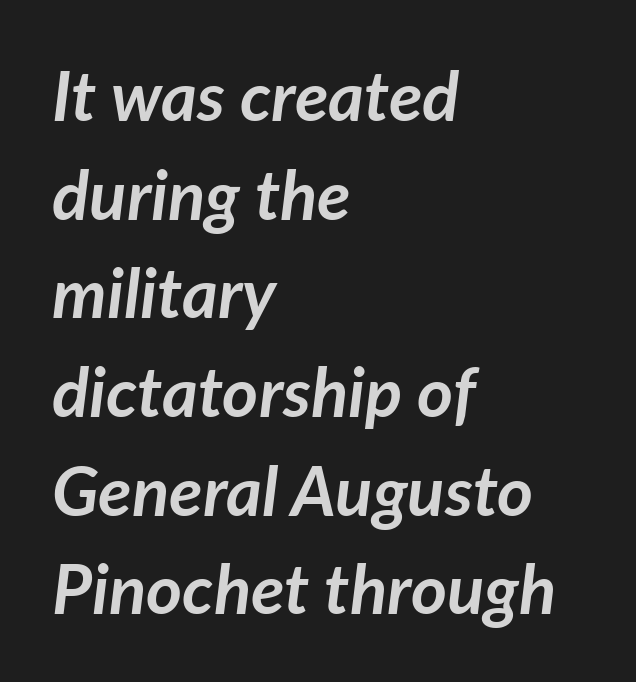
The image shows 69 px semibold type, italic (leaning right); set left-aligned, normal line spacing (1.43x), normal letter spacing, not underlined; low stroke contrast and a medium x-height.
